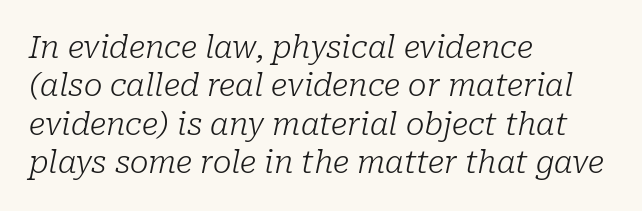
Q: Is the text bold? A: No.
Q: Is the text italic (slanted)? A: Yes, it leans right by about 10 degrees.
Q: Is the typeface a serif or a sans-serif typeface? A: Serif.
Q: Is the text underlined? A: No.
Q: How is the paragraph aligned? A: Left-aligned.
Q: Is the spacing between letters normal or unusually wide? A: Normal.
Q: Width (condensed, normal, or wide)? A: Normal.
Q: Stroke contrast? A: Low.
Q: x-height? A: Medium.
Q: Monospaced? A: No.
